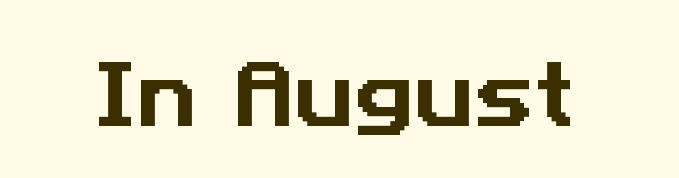
{"serif": "no", "width": "normal", "stroke_contrast": "low", "x_height": "medium", "monospaced": "no", "underline": "no", "letter_spacing": "normal", "letter_spacing_em": 0.0, "glyph_px": 74}
